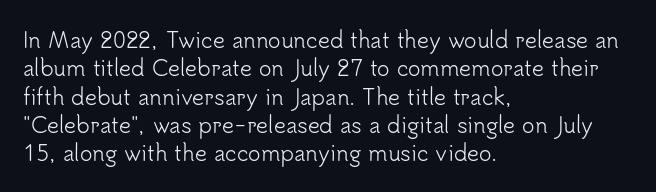
The image shows 21 px text type, upright; set left-aligned, normal line spacing (1.35x), normal letter spacing, not underlined.
